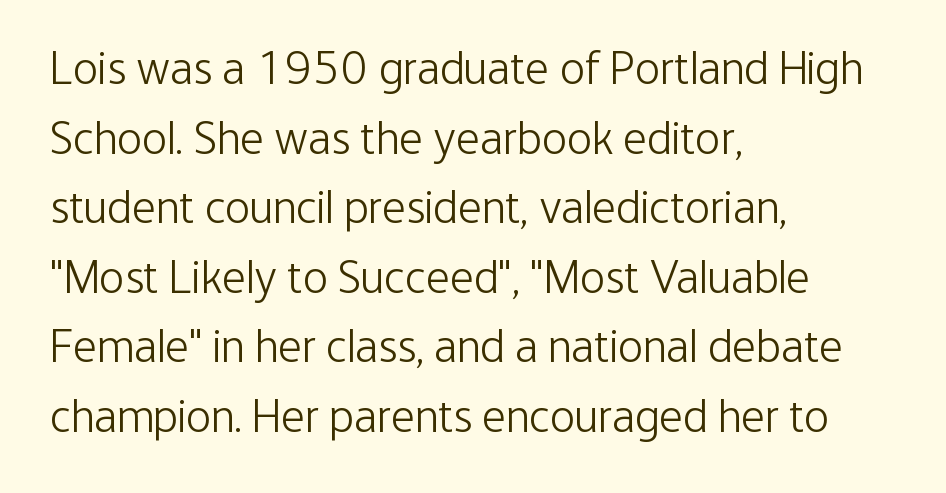
Is there any slant? The stems are plumb. Letters rest on an invisible, unmarked baseline. Tracking value appears to be zero — textbook default spacing. Which margin do the lines hug? The left one — the right edge is uneven.
